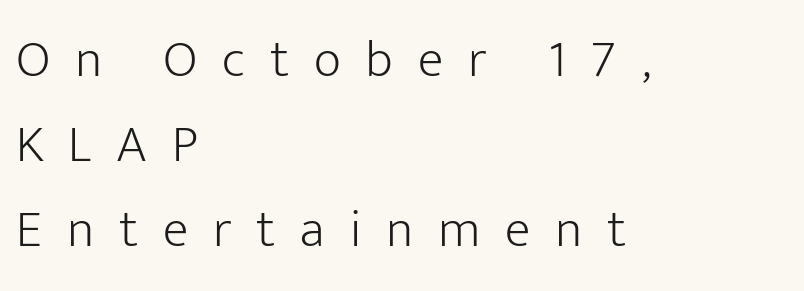
{"serif": "no", "italic": "no", "bold": "no", "weight": "light", "width": "normal", "stroke_contrast": "low", "x_height": "medium", "monospaced": "no", "underline": "no", "align": "left", "line_spacing": "normal", "line_spacing_ratio": 1.6, "letter_spacing": "wide", "letter_spacing_em": 0.47, "glyph_px": 53}
